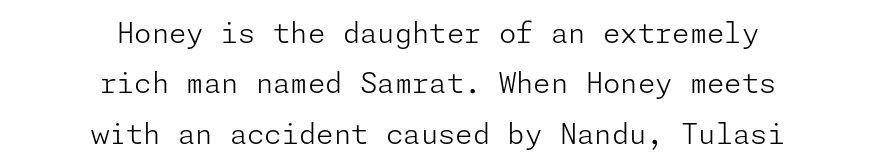
Q: Is the text bold? A: No.
Q: Is the text italic (slanted)? A: No, it is upright.
Q: Is the typeface a serif or a sans-serif typeface? A: Sans-serif.
Q: Is the text underlined? A: No.
Q: How is the paragraph aligned? A: Centered.
Q: Is the spacing between letters normal or unusually wide? A: Normal.
Q: Width (condensed, normal, or wide)? A: Normal.
Q: Stroke contrast? A: Low.
Q: x-height? A: Medium.
